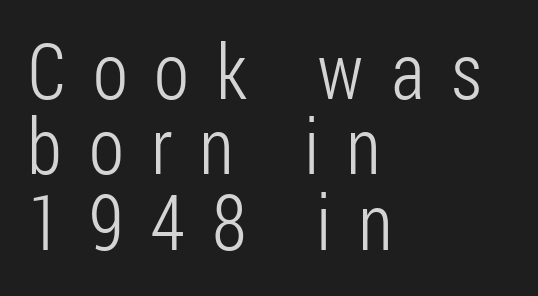
The image shows 77 px light, condensed sans-serif type, upright; set left-aligned, tight line spacing (0.98x), unusually wide letter spacing (+0.35 em), not underlined; low stroke contrast and a medium x-height.
